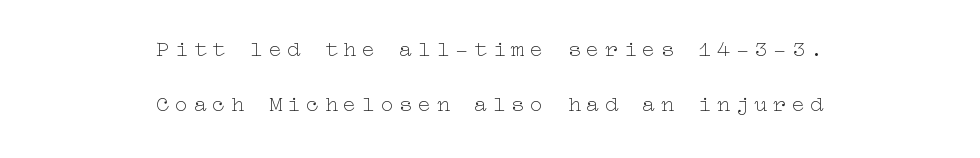
{"italic": "no", "bold": "no", "underline": "no", "align": "center", "line_spacing": "loose", "line_spacing_ratio": 2.48, "letter_spacing": "wide", "letter_spacing_em": 0.25, "glyph_px": 22}
